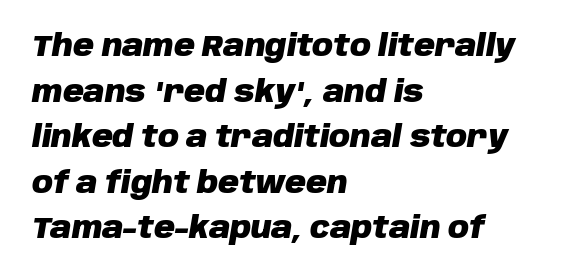
Q: Is the text bold? A: Yes.
Q: Is the text italic (slanted)? A: Yes, it leans right by about 10 degrees.
Q: Is the text underlined? A: No.
Q: How is the paragraph aligned? A: Left-aligned.
Q: Is the spacing between letters normal or unusually wide? A: Normal.
Q: Is the spacing between lines tight, normal or loose? A: Normal.
Q: Width (condensed, normal, or wide)? A: Normal.
Q: Stroke contrast? A: Low.
Q: x-height? A: Large.
Q: Monospaced? A: No.
